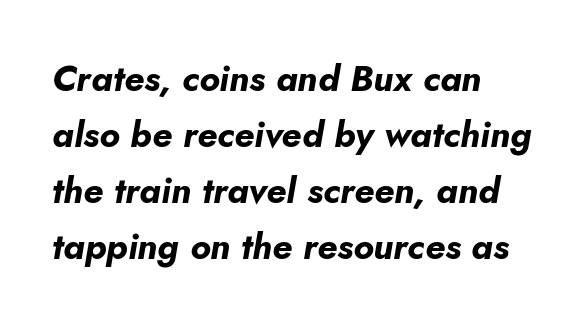
Q: Is the text bold? A: Yes.
Q: Is the text italic (slanted)? A: Yes, it leans right by about 5 degrees.
Q: Is the text underlined? A: No.
Q: How is the paragraph aligned? A: Left-aligned.
Q: Is the spacing between letters normal or unusually wide? A: Normal.
Q: Is the spacing between lines tight, normal or loose? A: Normal.
Q: Width (condensed, normal, or wide)? A: Normal.
Q: Stroke contrast? A: Low.
Q: x-height? A: Small.
Q: Monospaced? A: No.
